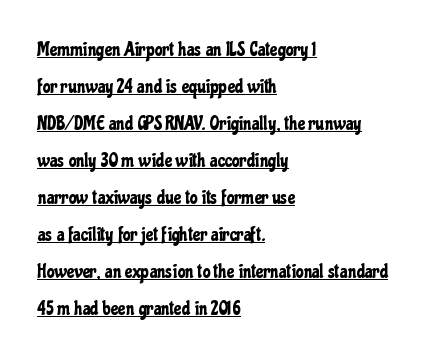
The image shows 20 px text type, upright; set left-aligned, line spacing 1.85x, normal letter spacing, underlined.
